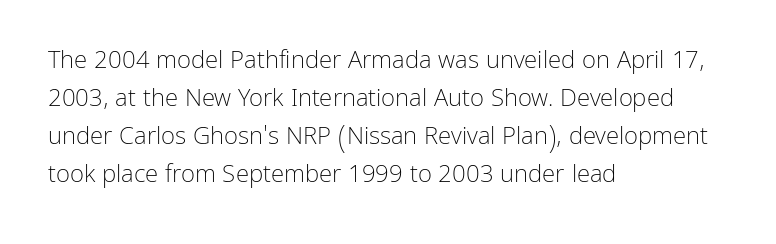
The image shows 24 px text type, upright; set left-aligned, normal line spacing (1.59x), normal letter spacing, not underlined.
